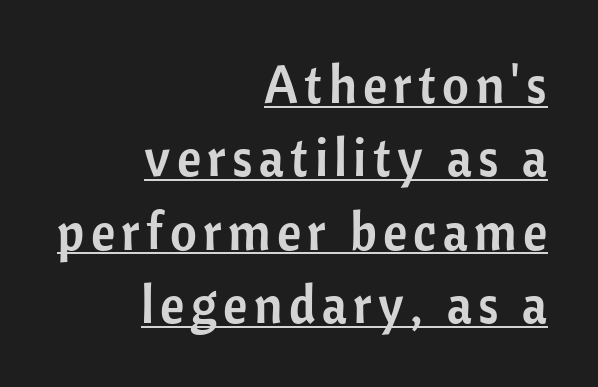
{"serif": "no", "italic": "no", "width": "normal", "stroke_contrast": "low", "x_height": "medium", "monospaced": "no", "underline": "yes", "align": "right", "line_spacing": "normal", "line_spacing_ratio": 1.41, "glyph_px": 52}
